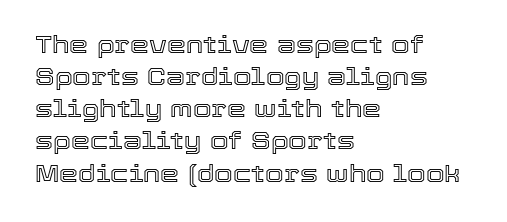
Q: Is the text italic (slanted)? A: No, it is upright.
Q: Is the text underlined? A: No.
Q: How is the paragraph aligned? A: Left-aligned.
Q: Is the spacing between letters normal or unusually wide? A: Normal.
Q: Is the spacing between lines tight, normal or loose? A: Normal.
